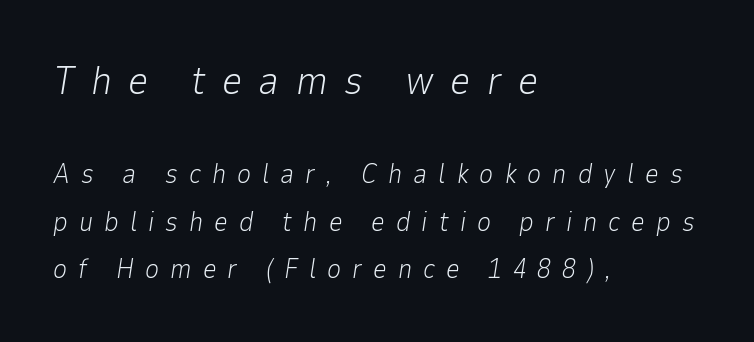
The letters are slanted; this is an italic face. Caption: expanded tracking, letters set apart. The rag falls on the right side of this text block. You could not count columns in this text — the font is proportionally spaced. Is this a heavy cut? Hardly; it is regular or lighter.
